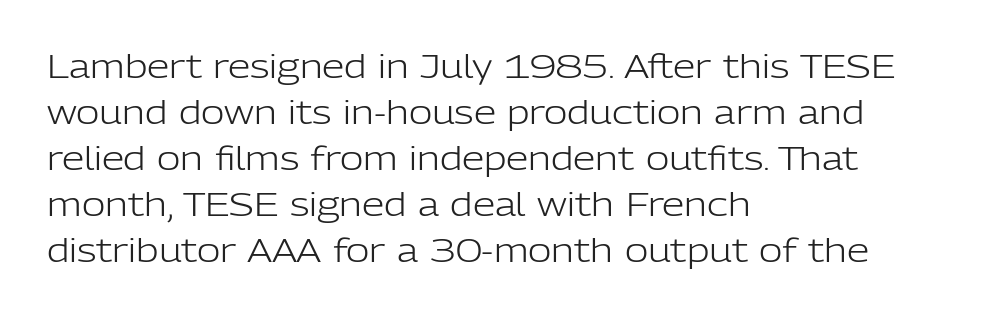
{"serif": "no", "italic": "no", "bold": "no", "weight": "light", "width": "normal", "stroke_contrast": "low", "x_height": "medium", "monospaced": "no", "underline": "no", "align": "left", "line_spacing": "normal", "line_spacing_ratio": 1.44, "letter_spacing": "normal", "letter_spacing_em": 0.0, "glyph_px": 32}
